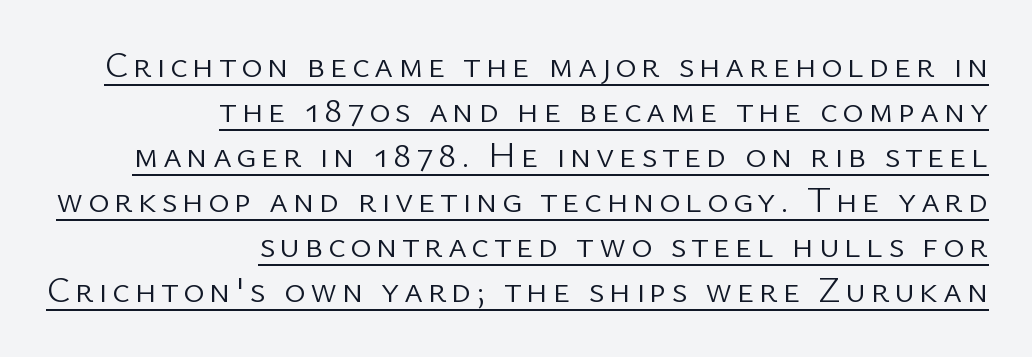
Q: Is the text bold? A: No.
Q: Is the text italic (slanted)? A: No, it is upright.
Q: Is the typeface a serif or a sans-serif typeface? A: Sans-serif.
Q: Is the text underlined? A: Yes.
Q: How is the paragraph aligned? A: Right-aligned.
Q: Is the spacing between lines tight, normal or loose? A: Normal.
Q: Width (condensed, normal, or wide)? A: Normal.
Q: Stroke contrast? A: Low.
Q: x-height? A: Medium.
Q: Monospaced? A: No.
